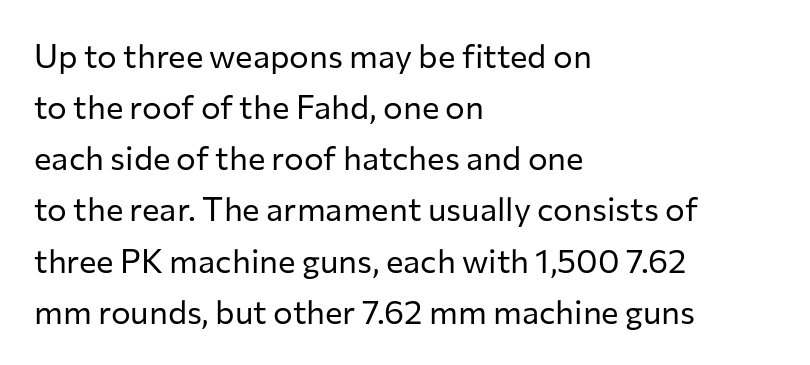
The image shows 33 px regular-weight sans-serif type, upright; set left-aligned, normal line spacing (1.55x), normal letter spacing, not underlined; low stroke contrast and a medium x-height.
